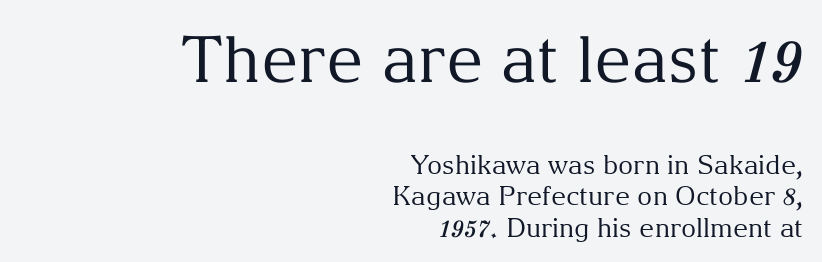
The image shows 64 px regular-weight serif type, upright; set right-aligned, line spacing 1.21x, normal letter spacing, not underlined; the first (top) block is 2.46x larger; medium stroke contrast and a medium x-height.
